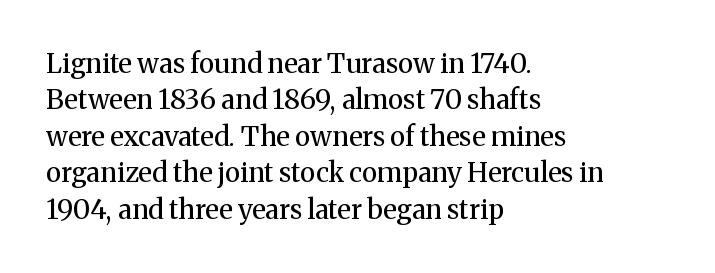
The image shows 27 px text type, upright; set left-aligned, normal line spacing (1.35x), normal letter spacing, not underlined.
